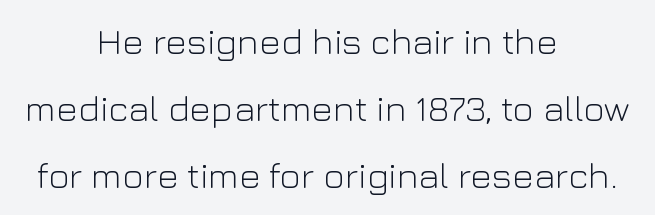
A typesetter would label this face a sans. Each row of text sits above clean, open space. Line starts and ends both wander, symmetrically. The face used here is proportionally spaced, like ordinary book or web type. When letters stand straight like this, we call the style roman or upright.
